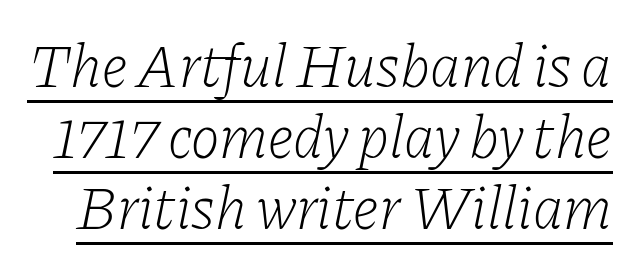
Does a line run under the words? Yes, clearly. Compared with a typical body face, this is equally light or lighter still. Yep, that's italic — everything's leaning. These lines are composed in type with serifs. Does extra space separate the letters? No, they use regular spacing.
